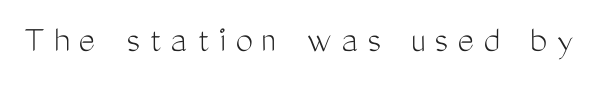
The image shows 39 px light, condensed sans-serif type, upright; set unusually wide letter spacing (+0.23 em), not underlined; medium stroke contrast and a medium x-height.
